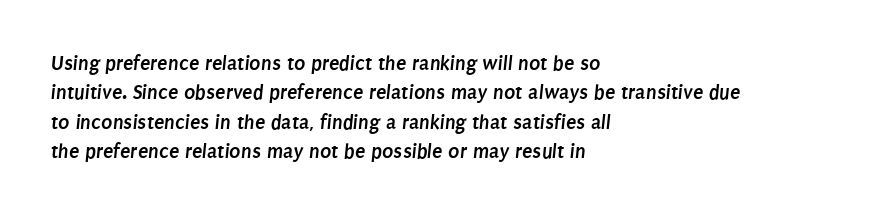
Q: Is the text bold? A: Yes.
Q: Is the text underlined? A: No.
Q: How is the paragraph aligned? A: Left-aligned.
Q: Is the spacing between letters normal or unusually wide? A: Normal.
Q: Is the spacing between lines tight, normal or loose? A: Normal.
